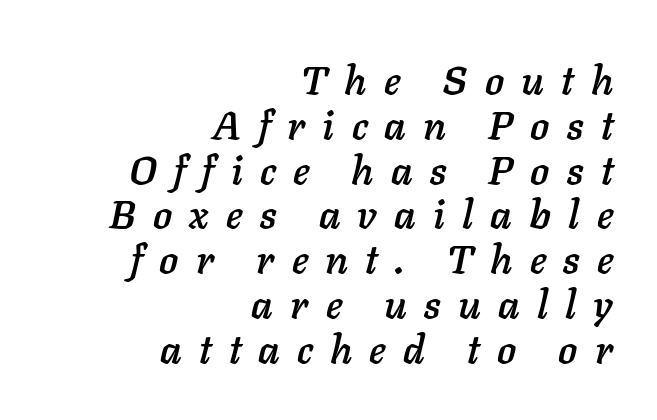
In terms of letterspacing, this is a distinctly airy, spread setting. Looks like regular typesetting: each glyph gets only the width it needs. A student would call this right alignment; a typographer would say flush right, rag left. Descender tails drop into unmarked territory. If you measured baseline to baseline, you'd find a short distance.
